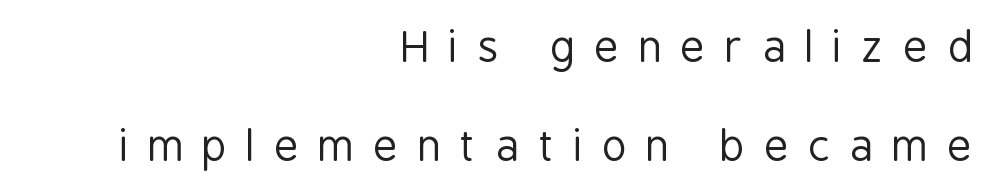
{"serif": "no", "italic": "no", "bold": "no", "weight": "regular", "width": "condensed", "stroke_contrast": "low", "x_height": "medium", "monospaced": "no", "underline": "no", "align": "right", "line_spacing": "loose", "line_spacing_ratio": 2.35, "letter_spacing": "wide", "letter_spacing_em": 0.46, "glyph_px": 42}
